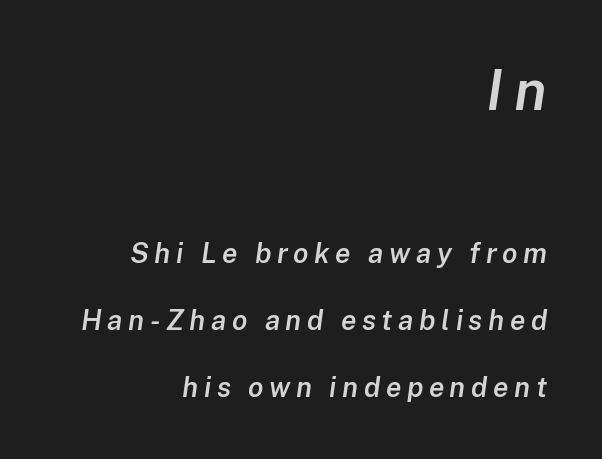
The image shows 57 px semibold type, italic (leaning right); set right-aligned, loose line spacing (2.38x), unusually wide letter spacing (+0.2 em), not underlined; the first (top) block is 2.04x larger; low stroke contrast and a medium x-height.
